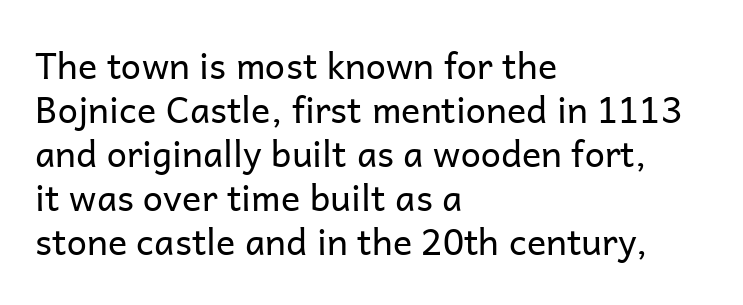
Q: Is the text bold? A: No.
Q: Is the text italic (slanted)? A: No, it is upright.
Q: Is the typeface a serif or a sans-serif typeface? A: Sans-serif.
Q: Is the text underlined? A: No.
Q: How is the paragraph aligned? A: Left-aligned.
Q: Is the spacing between letters normal or unusually wide? A: Normal.
Q: Width (condensed, normal, or wide)? A: Normal.
Q: Stroke contrast? A: Low.
Q: x-height? A: Medium.
Q: Monospaced? A: No.
